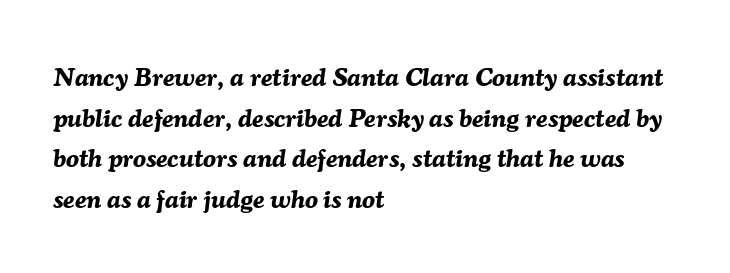
Leftover space on each line is placed entirely after the last word. Quick note: interline space is typical. The horizontal fit of the characters is conventional and even. Bare-footed words on every line. You can tell it's italic because the verticals aren't actually vertical. A full-strength bold gives these letters their thick strokes.
